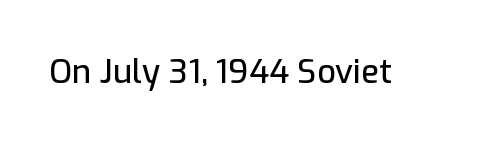
Is the letter spacing exaggerated? No — it looks like the ordinary default. A clean baseline with only descenders dipping below it. Is this a sans? Yes — the strokes have no serifs. Character widths vary here, with narrow letters taking less room than wide ones. Unlike italic type, these characters show no tilt at all.
